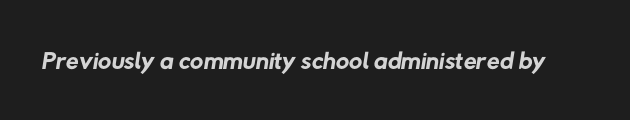
Q: Is the text bold? A: No.
Q: Is the typeface a serif or a sans-serif typeface? A: Sans-serif.
Q: Is the text underlined? A: No.
Q: Is the spacing between letters normal or unusually wide? A: Normal.
Q: Width (condensed, normal, or wide)? A: Normal.
Q: Stroke contrast? A: Low.
Q: x-height? A: Medium.
Q: Monospaced? A: No.
